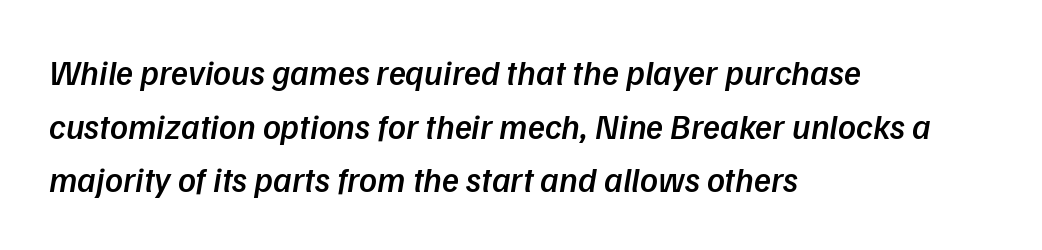
The image shows 35 px semibold sans-serif type; set left-aligned, normal line spacing (1.53x), normal letter spacing, not underlined; low stroke contrast and a medium x-height.
